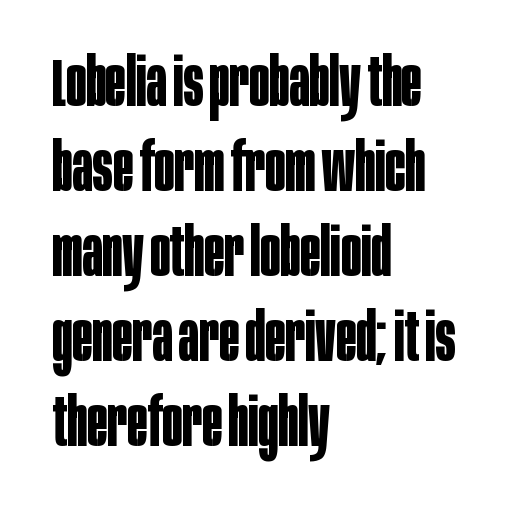
Q: Is the text bold? A: Yes.
Q: Is the text italic (slanted)? A: No, it is upright.
Q: Is the typeface a serif or a sans-serif typeface? A: Sans-serif.
Q: Is the text underlined? A: No.
Q: How is the paragraph aligned? A: Left-aligned.
Q: Is the spacing between letters normal or unusually wide? A: Normal.
Q: Is the spacing between lines tight, normal or loose? A: Normal.
Q: Width (condensed, normal, or wide)? A: Condensed.
Q: Stroke contrast? A: Low.
Q: x-height? A: Large.
Q: Monospaced? A: No.
